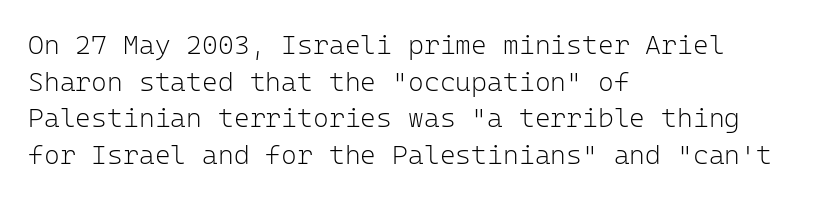
{"italic": "no", "bold": "no", "underline": "no", "align": "left", "line_spacing": "normal", "line_spacing_ratio": 1.36, "letter_spacing": "normal", "letter_spacing_em": 0.0, "glyph_px": 27}
